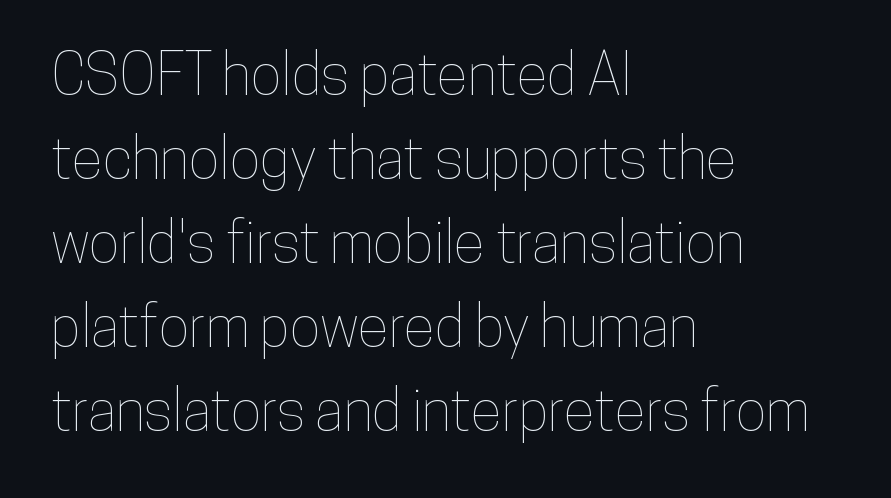
Q: Is the text italic (slanted)? A: No, it is upright.
Q: Is the text underlined? A: No.
Q: How is the paragraph aligned? A: Left-aligned.
Q: Is the spacing between letters normal or unusually wide? A: Normal.
Q: Is the spacing between lines tight, normal or loose? A: Normal.
Q: Width (condensed, normal, or wide)? A: Condensed.
Q: Stroke contrast? A: Low.
Q: x-height? A: Medium.
Q: Monospaced? A: No.
